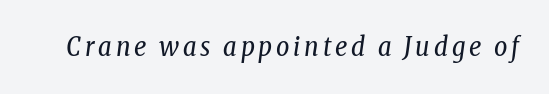
The image shows 26 px text type, italic (leaning right); set not underlined.
